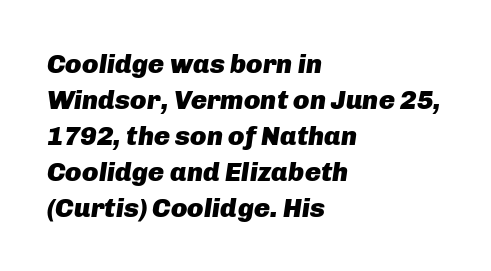
Every character sits at an angle, as italics do. Short and long lines alike share a common starting point at left. Spacing between characters is what you'd get straight out of the box. Plain, unruled lines of type. The block of text has a typical density, with ordinary space between rows.
